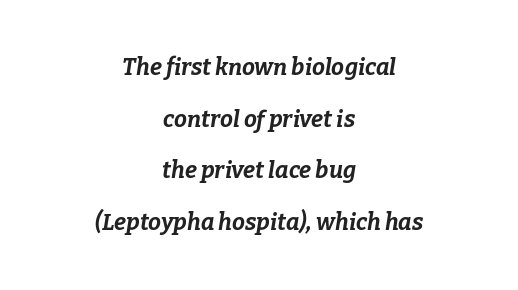
{"italic": "yes", "lean": "right", "slant_degrees": 9, "bold": "yes", "underline": "no", "align": "center", "line_spacing": "loose", "line_spacing_ratio": 2.24, "letter_spacing": "normal", "letter_spacing_em": 0.0, "glyph_px": 23}
